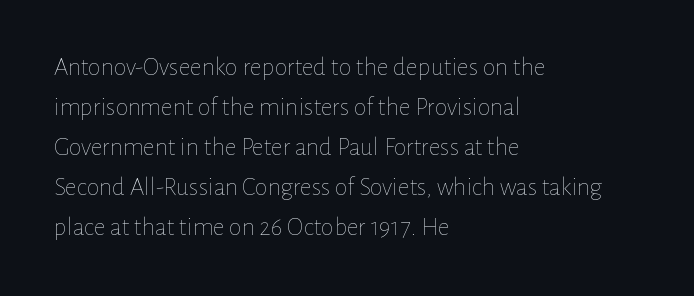
Descender tails drop into unmarked territory. Stroke mass is kept to a normal reading level or below. Default kerning and tracking; the words read as compact shapes. Teacher's note: observe the even left margin — that is flush-left alignment.
